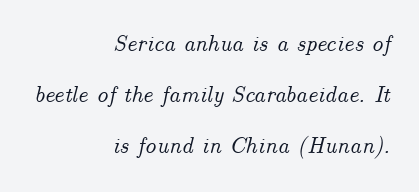
{"italic": "yes", "lean": "right", "slant_degrees": 14, "underline": "no", "align": "right", "line_spacing": "loose", "line_spacing_ratio": 2.22, "letter_spacing": "normal", "letter_spacing_em": 0.0, "glyph_px": 23}
